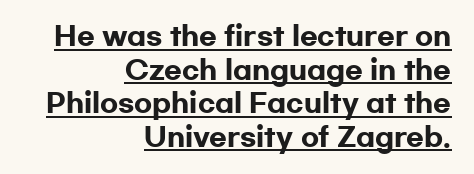
The line-height multiplier appears to be the usual default. Underlined type. Chunky letters — that's bold for sure. Where is the straight margin? On the right. The type sits square on the baseline with zero lean. The face used here is rendered with its standard letterfit.
